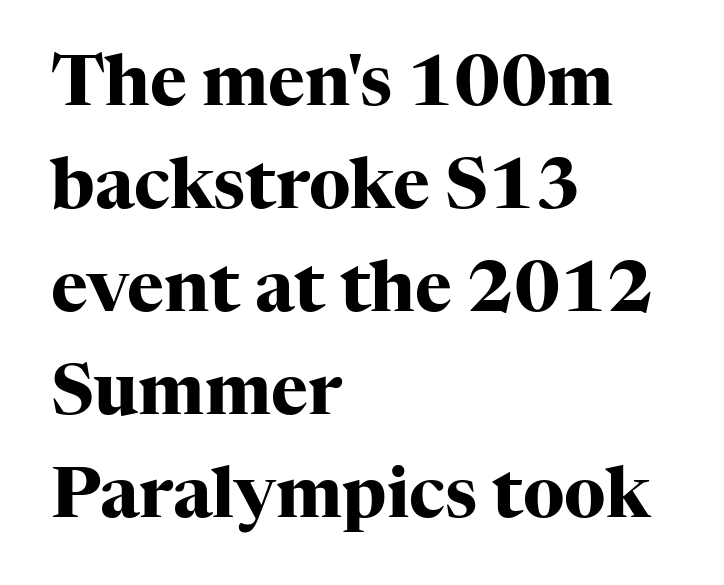
The sample has been set heavy, in full bold. Short and long lines alike share a common starting point at left. Type without underlining. Every character sits straight up, as roman type does. The letters advance in unequal steps, a hallmark of proportional type.
